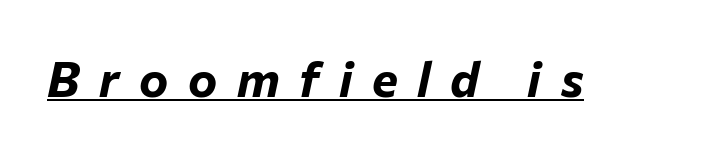
Q: Is the text bold? A: Yes.
Q: Is the text italic (slanted)? A: Yes, it leans right by about 12 degrees.
Q: Is the text underlined? A: Yes.
Q: Is the spacing between letters normal or unusually wide? A: Unusually wide.
Q: Width (condensed, normal, or wide)? A: Normal.
Q: Stroke contrast? A: Low.
Q: x-height? A: Medium.
Q: Monospaced? A: No.
